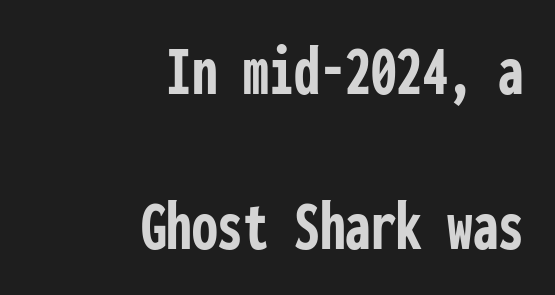
Monospaced: the letters line up in strict vertical columns. Nobody touched the tracking dial on this one. Horizontal bands of white between lines are thick stripes. Quick note: underline off.
